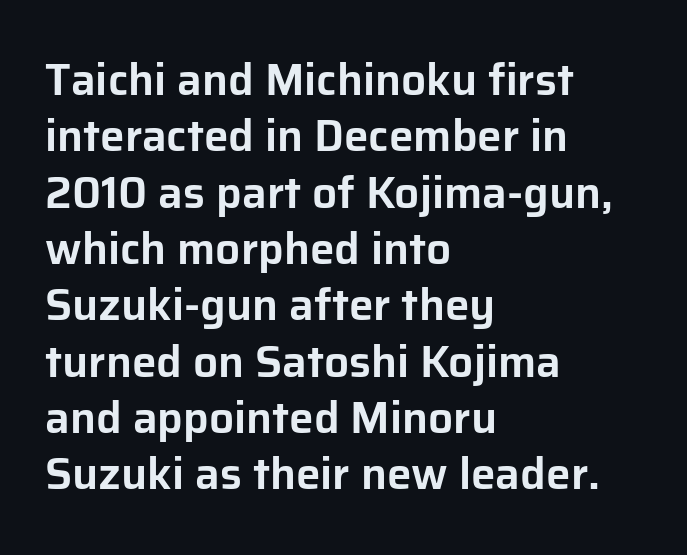
{"serif": "no", "italic": "no", "width": "normal", "stroke_contrast": "low", "x_height": "medium", "monospaced": "no", "underline": "no", "align": "left", "line_spacing": "normal", "line_spacing_ratio": 1.28, "letter_spacing": "normal", "letter_spacing_em": 0.0, "glyph_px": 44}
